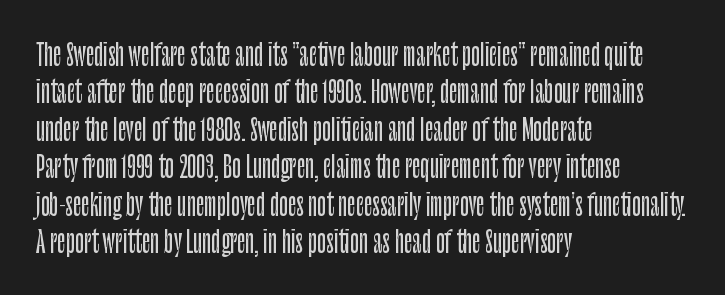
{"serif": "no", "italic": "no", "width": "condensed", "stroke_contrast": "low", "x_height": "large", "monospaced": "no", "underline": "no", "align": "left", "line_spacing": "normal", "line_spacing_ratio": 1.29, "letter_spacing": "normal", "letter_spacing_em": 0.0, "glyph_px": 29}
